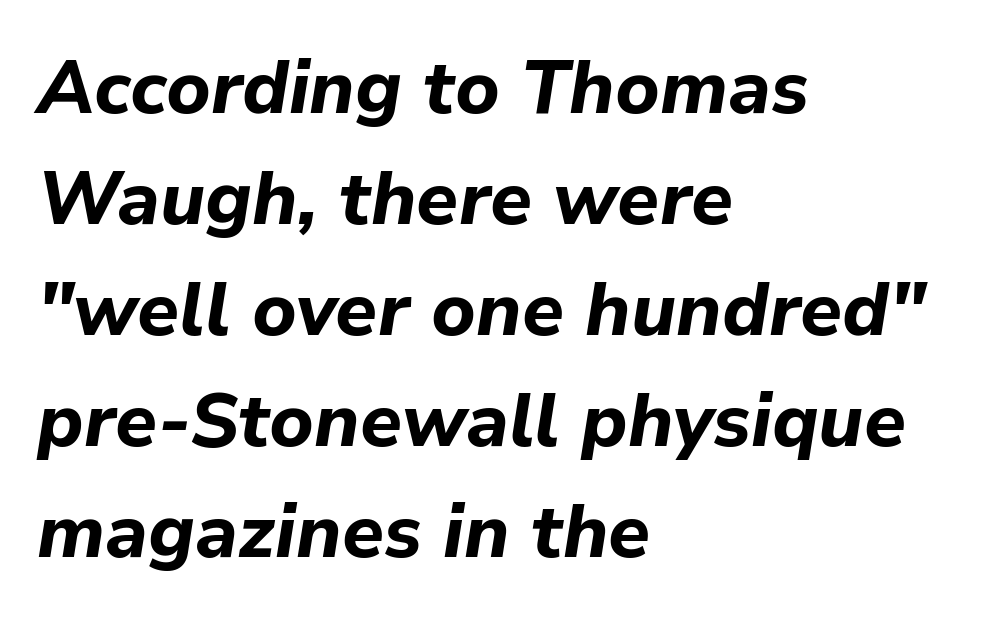
Q: Is the text bold? A: Yes.
Q: Is the text italic (slanted)? A: Yes, it leans right by about 9 degrees.
Q: Is the text underlined? A: No.
Q: How is the paragraph aligned? A: Left-aligned.
Q: Is the spacing between letters normal or unusually wide? A: Normal.
Q: Is the spacing between lines tight, normal or loose? A: Normal.
Q: Width (condensed, normal, or wide)? A: Normal.
Q: Stroke contrast? A: Low.
Q: x-height? A: Medium.
Q: Monospaced? A: No.
